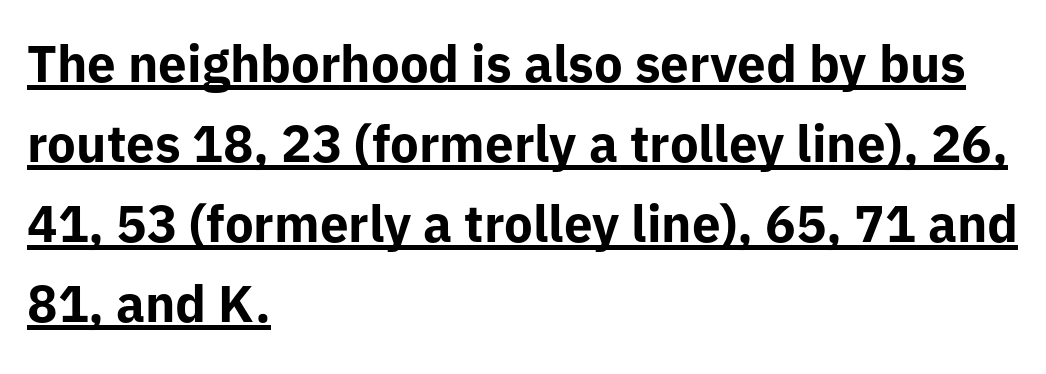
Note the varied advance widths — an 'i' is clearly narrower than an 'm'. Caption: multi-line text, flush left, ragged right. A normal amount of white space separates one row of letters from the next. A typographer would call this underscored text. A typesetter would label this face a sans.
